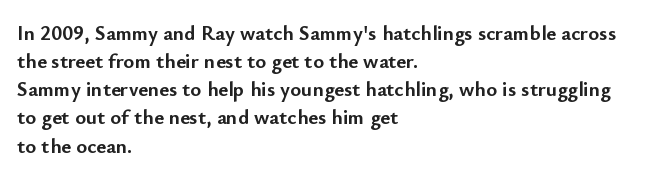
The image shows 21 px bold type, upright; set left-aligned, normal line spacing (1.34x), normal letter spacing, not underlined.
